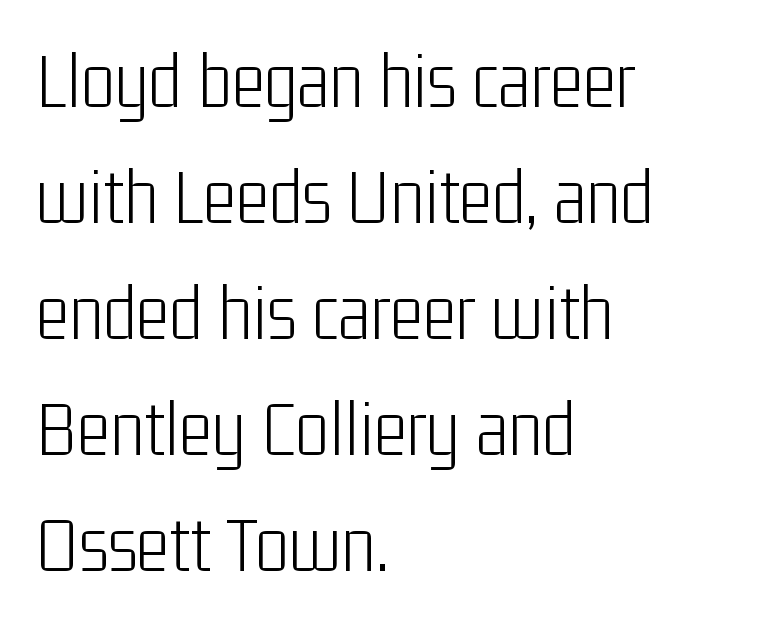
Q: Is the text bold? A: No.
Q: Is the text italic (slanted)? A: No, it is upright.
Q: Is the typeface a serif or a sans-serif typeface? A: Sans-serif.
Q: Is the text underlined? A: No.
Q: How is the paragraph aligned? A: Left-aligned.
Q: Is the spacing between letters normal or unusually wide? A: Normal.
Q: Is the spacing between lines tight, normal or loose? A: Normal.
Q: Width (condensed, normal, or wide)? A: Condensed.
Q: Stroke contrast? A: Low.
Q: x-height? A: Medium.
Q: Monospaced? A: No.
